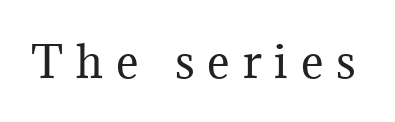
Q: Is the text bold? A: No.
Q: Is the text italic (slanted)? A: No, it is upright.
Q: Is the typeface a serif or a sans-serif typeface? A: Serif.
Q: Is the text underlined? A: No.
Q: Is the spacing between letters normal or unusually wide? A: Unusually wide.
Q: Width (condensed, normal, or wide)? A: Normal.
Q: Stroke contrast? A: Medium.
Q: x-height? A: Medium.
Q: Monospaced? A: No.
